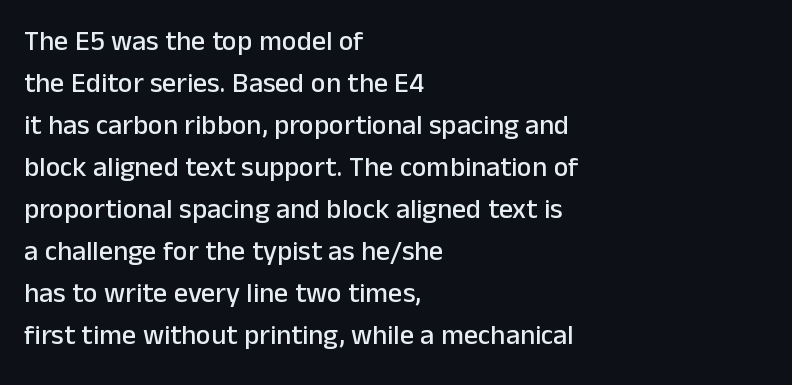
This is sans-serif lettering, the kind often seen on screens and signage. Summary of vertical rhythm: regular, with standard interline spacing. Note the varied advance widths — an 'i' is clearly narrower than an 'm'. Students, note that the glyphs here touch the page at normal intervals. No italicization has been applied; the sample stays upright.
